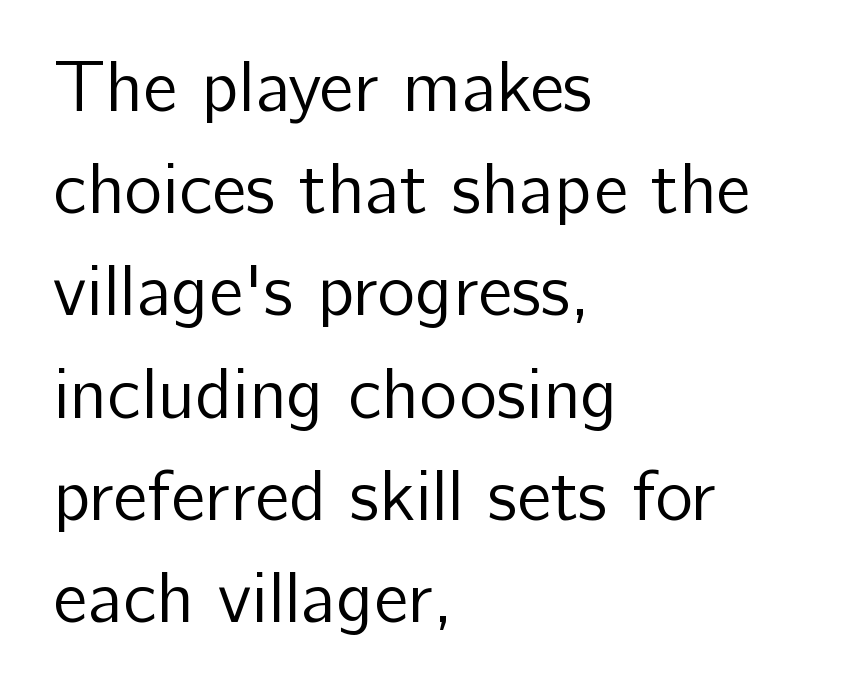
Q: Is the text bold? A: No.
Q: Is the text italic (slanted)? A: No, it is upright.
Q: Is the typeface a serif or a sans-serif typeface? A: Sans-serif.
Q: Is the text underlined? A: No.
Q: How is the paragraph aligned? A: Left-aligned.
Q: Is the spacing between letters normal or unusually wide? A: Normal.
Q: Is the spacing between lines tight, normal or loose? A: Normal.
Q: Width (condensed, normal, or wide)? A: Normal.
Q: Stroke contrast? A: Low.
Q: x-height? A: Medium.
Q: Monospaced? A: No.
